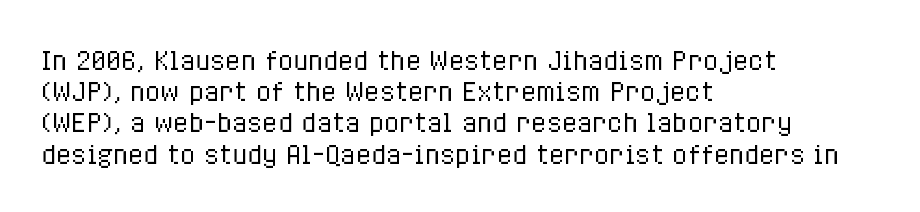
The image shows 25 px text type, upright; set left-aligned, normal line spacing (1.25x), normal letter spacing, not underlined.
